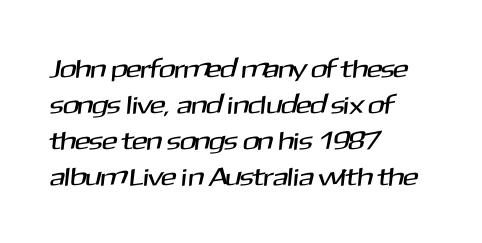
Q: Is the text underlined? A: No.
Q: How is the paragraph aligned? A: Left-aligned.
Q: Is the spacing between letters normal or unusually wide? A: Normal.
Q: Is the spacing between lines tight, normal or loose? A: Normal.
